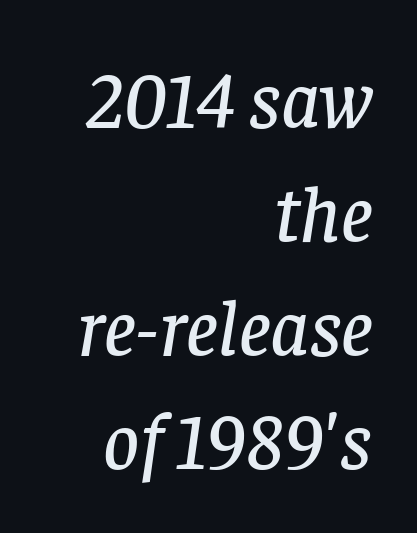
{"serif": "yes", "italic": "yes", "lean": "right", "slant_degrees": 8, "width": "normal", "stroke_contrast": "low", "x_height": "large", "monospaced": "no", "underline": "no", "align": "right", "line_spacing": "normal", "line_spacing_ratio": 1.44, "letter_spacing": "normal", "letter_spacing_em": 0.0, "glyph_px": 79}
